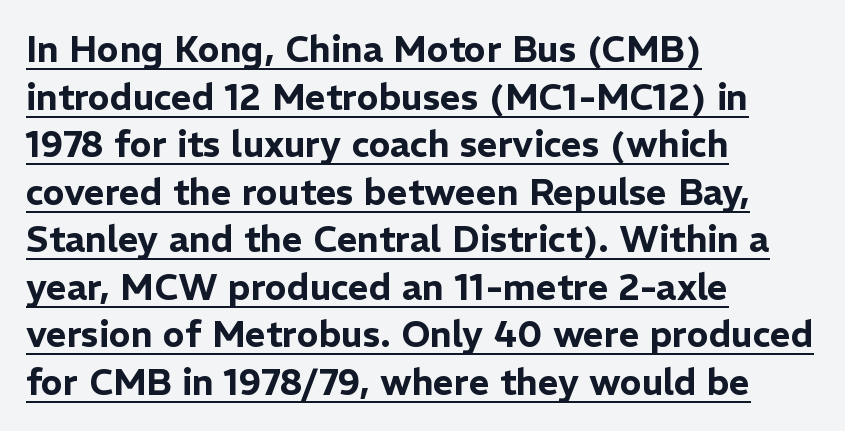
The rendering uses the underline text-decoration. You can tell from the bare stems that sans-serif type was used. The passage shown is typed in a proportional face where columns would drift. Quick note: interline space is typical. Posture: vertical.
